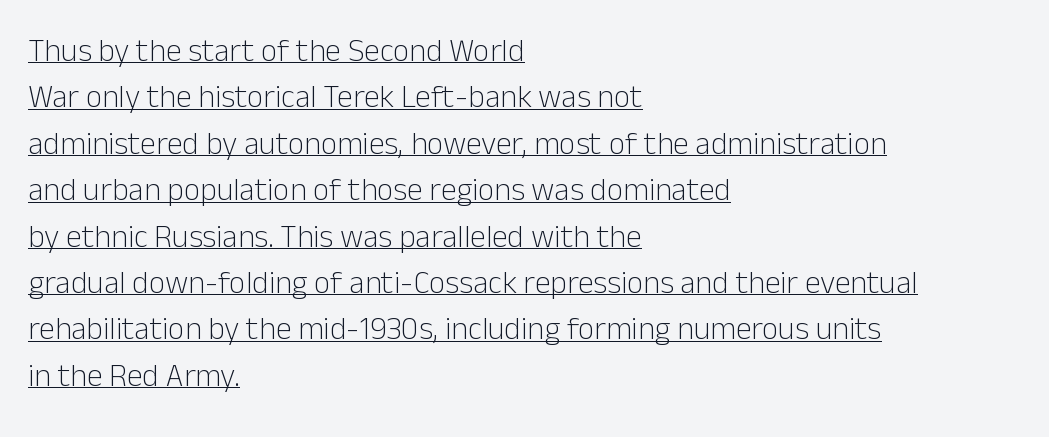
Underline: present. The tracking reads as untouched default to a designer's eye. Style check: upright. Varying glyph widths throughout — classic text-font behaviour.
